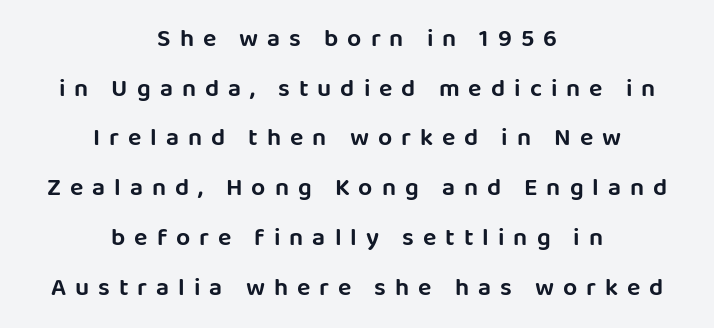
The image shows 25 px text type, upright; set centered, loose line spacing (1.99x), unusually wide letter spacing (+0.36 em), not underlined.
